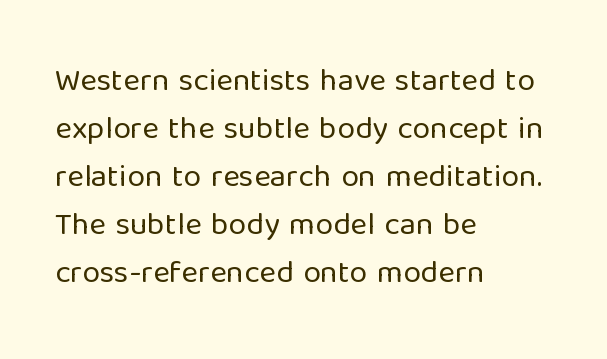
Q: Is the text bold? A: No.
Q: Is the text italic (slanted)? A: No, it is upright.
Q: Is the typeface a serif or a sans-serif typeface? A: Sans-serif.
Q: Is the text underlined? A: No.
Q: How is the paragraph aligned? A: Left-aligned.
Q: Is the spacing between letters normal or unusually wide? A: Normal.
Q: Is the spacing between lines tight, normal or loose? A: Normal.
Q: Width (condensed, normal, or wide)? A: Normal.
Q: Stroke contrast? A: Low.
Q: x-height? A: Medium.
Q: Monospaced? A: No.
